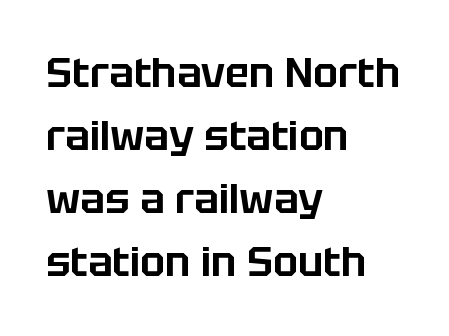
The image shows 41 px sans-serif type, upright; set left-aligned, normal line spacing (1.54x), normal letter spacing, not underlined; low stroke contrast and a large x-height.
